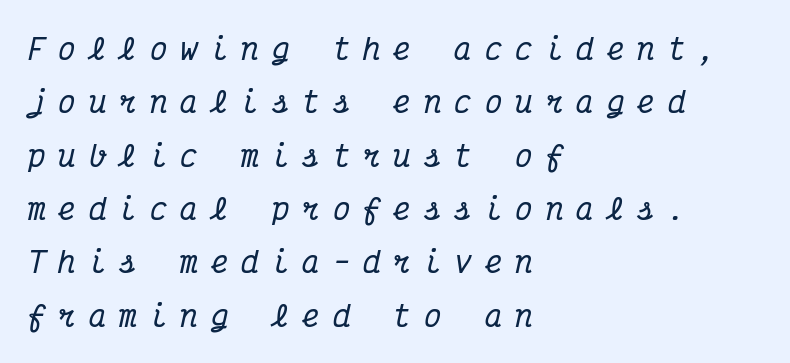
The image shows 29 px condensed serif type, italic (leaning right), monospaced; set left-aligned, line spacing 1.84x, unusually wide letter spacing (+0.45 em), not underlined; medium stroke contrast and a medium x-height.
